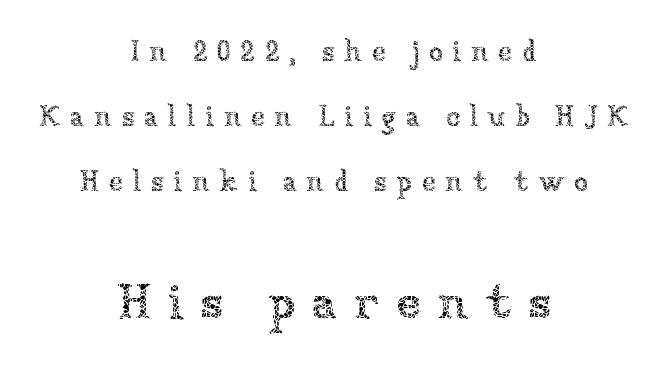
Q: Is the text bold? A: No.
Q: Is the text italic (slanted)? A: No, it is upright.
Q: Is the text underlined? A: No.
Q: How is the paragraph aligned? A: Centered.
Q: Is the spacing between letters normal or unusually wide? A: Unusually wide.
Q: Is the spacing between lines tight, normal or loose? A: Loose.
Q: Which block of text is set in a larger size, the first (top) or the second (bottom)? A: The second (bottom) one.
Q: Width (condensed, normal, or wide)? A: Normal.
Q: Stroke contrast? A: Low.
Q: x-height? A: Medium.
Q: Monospaced? A: No.
